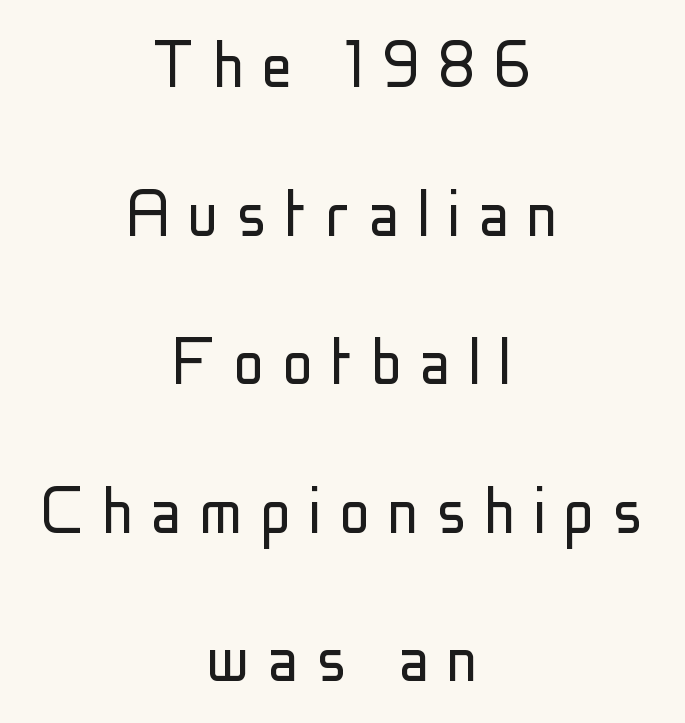
The text block is weighted toward neither margin, spreading evenly from the middle. No extra ink here — the face is not bold. Check under the words: just untouched page. The line-height multiplier appears high, well above default. Honestly, the letter spacing is so wide it's the main thing you notice. Tall strokes in this sample are plumb rather than angled.
